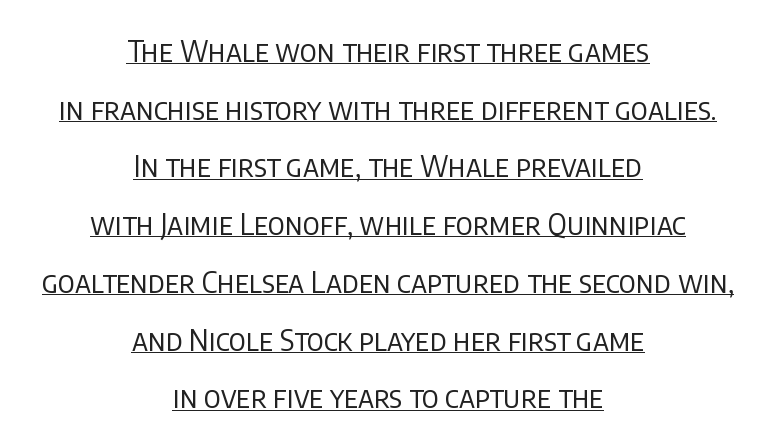
The image shows 29 px regular-weight sans-serif type, upright; set centered, loose line spacing (1.99x), normal letter spacing, underlined; low stroke contrast and a large x-height.
